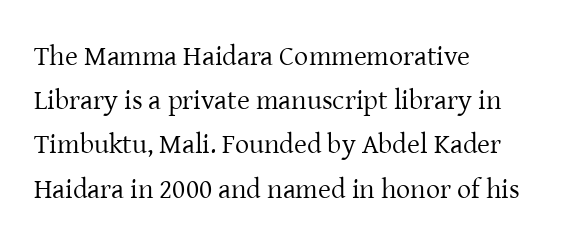
Italic? Not at all — the glyphs are vertical. Horizontally, the lines are justified to the leading edge only. No extra tracking has been applied to these lines. I'd call this a serif setting — the letters wear small feet.
